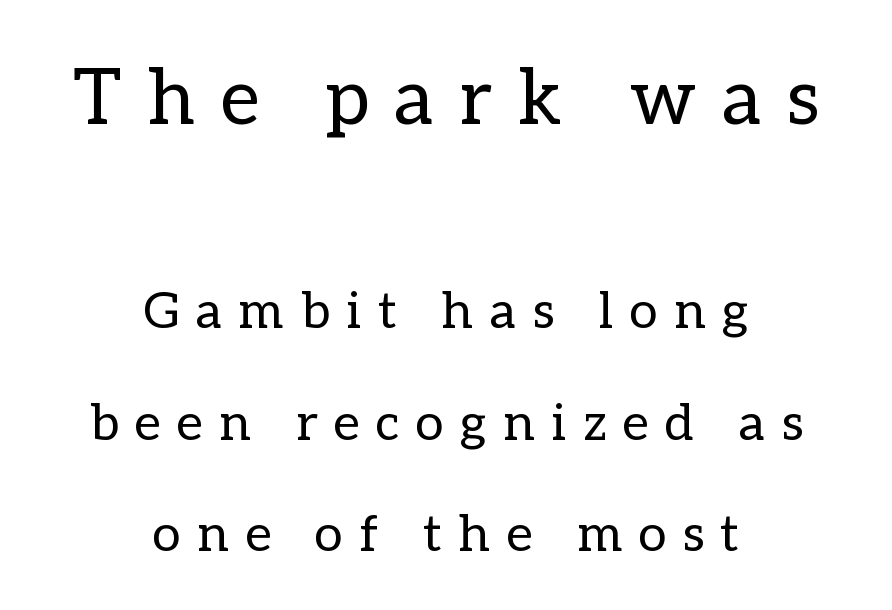
Q: Is the text bold? A: No.
Q: Is the text italic (slanted)? A: No, it is upright.
Q: Is the text underlined? A: No.
Q: How is the paragraph aligned? A: Centered.
Q: Is the spacing between letters normal or unusually wide? A: Unusually wide.
Q: Is the spacing between lines tight, normal or loose? A: Loose.
Q: Which block of text is set in a larger size, the first (top) or the second (bottom)? A: The first (top) one.
Q: Width (condensed, normal, or wide)? A: Normal.
Q: Stroke contrast? A: Low.
Q: x-height? A: Medium.
Q: Monospaced? A: No.
